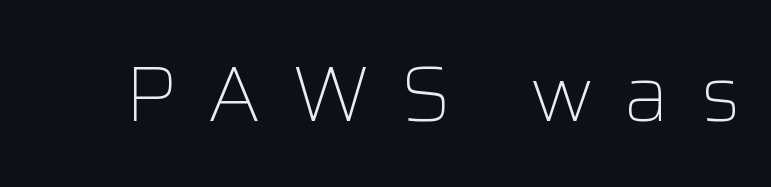
Is the letter spacing exaggerated? Yes — the characters are pushed far apart. Beneath every word, the page is bare. Think of a printed novel: that variable character pitch is what you see here. Rendered with straight, roman letterforms.
